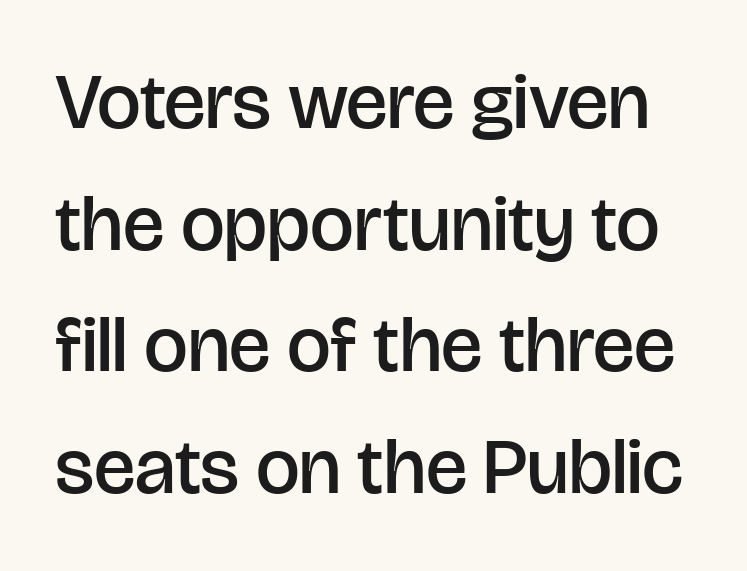
The characters display no serif detailing; their extremities are plain. Just letters on the line, the space beneath them empty. How would I describe the line gaps? Plain and ordinary. A typesetter would call this zero additional tracking. Is there any slant? The stems are plumb. The font is running at a semibold setting, under full bold.
